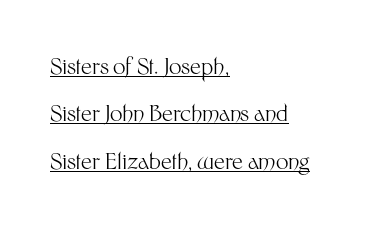
Q: Is the text bold? A: No.
Q: Is the text italic (slanted)? A: No, it is upright.
Q: Is the text underlined? A: Yes.
Q: How is the paragraph aligned? A: Left-aligned.
Q: Is the spacing between letters normal or unusually wide? A: Normal.
Q: Is the spacing between lines tight, normal or loose? A: Loose.
